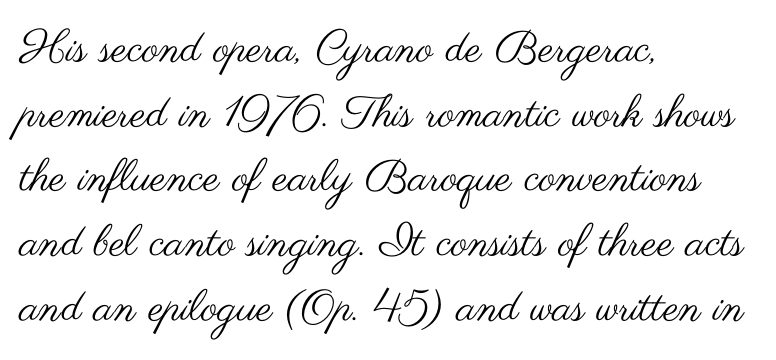
Unlike a traditional serif, this face leaves its strokes unadorned. Counters stay open thanks to moderate or lighter strokes. Words appear dense and cohesive because spacing is normal. Reading down the column, the eye jumps a familiar distance to each next line.
